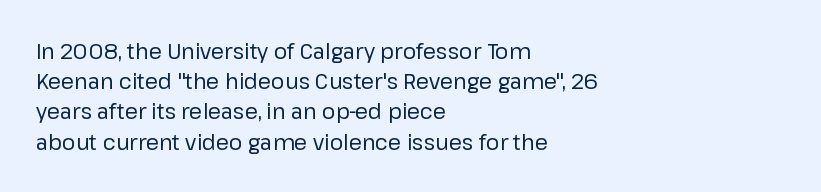
Regarding leading, the lines here are spaced in the standard way. Underline: absent. A classic flush-left, rag-right setting is used for this passage. Every character sits straight up, as roman type does.
